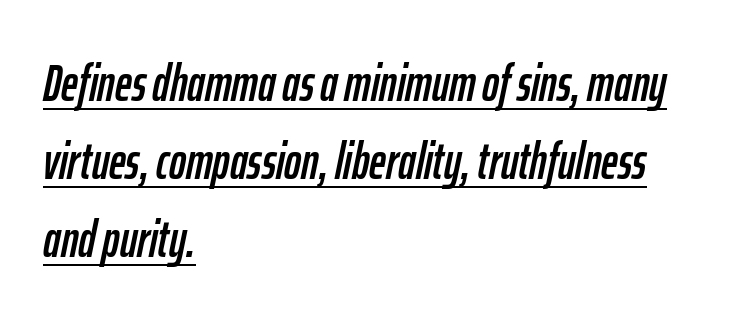
Q: Is the text italic (slanted)? A: Yes, it leans right by about 12 degrees.
Q: Is the text underlined? A: Yes.
Q: How is the paragraph aligned? A: Left-aligned.
Q: Is the spacing between letters normal or unusually wide? A: Normal.
Q: Is the spacing between lines tight, normal or loose? A: Normal.
Q: Width (condensed, normal, or wide)? A: Condensed.
Q: Stroke contrast? A: Low.
Q: x-height? A: Medium.
Q: Monospaced? A: No.
